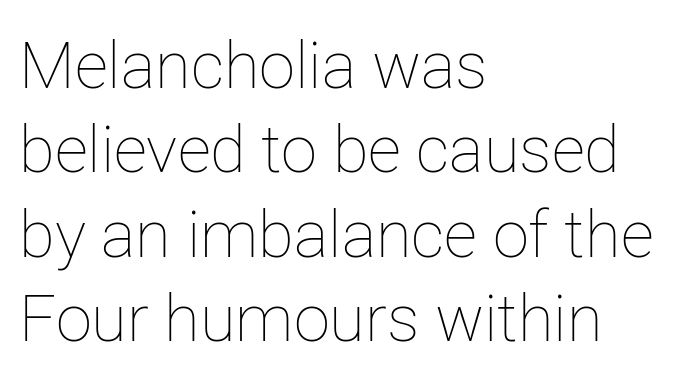
Q: Is the text bold? A: No.
Q: Is the text italic (slanted)? A: No, it is upright.
Q: Is the text underlined? A: No.
Q: How is the paragraph aligned? A: Left-aligned.
Q: Is the spacing between letters normal or unusually wide? A: Normal.
Q: Is the spacing between lines tight, normal or loose? A: Normal.
Q: Width (condensed, normal, or wide)? A: Normal.
Q: Stroke contrast? A: Low.
Q: x-height? A: Medium.
Q: Monospaced? A: No.
